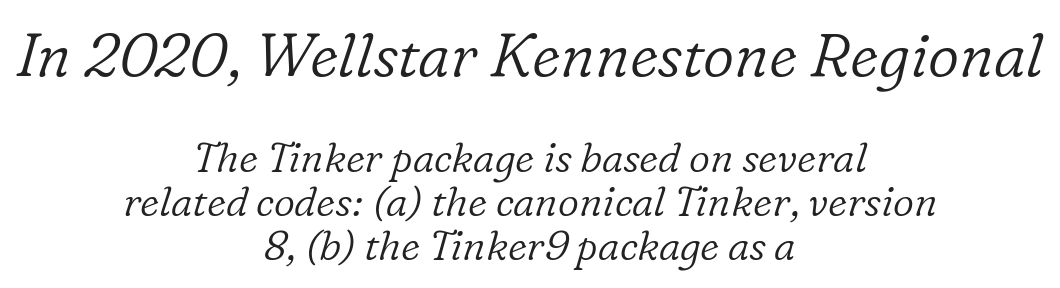
The image shows 61 px light serif type, italic (leaning right); set centered, tight line spacing (1.08x), normal letter spacing, not underlined; the first (top) block is 1.49x larger; low stroke contrast and a medium x-height.
